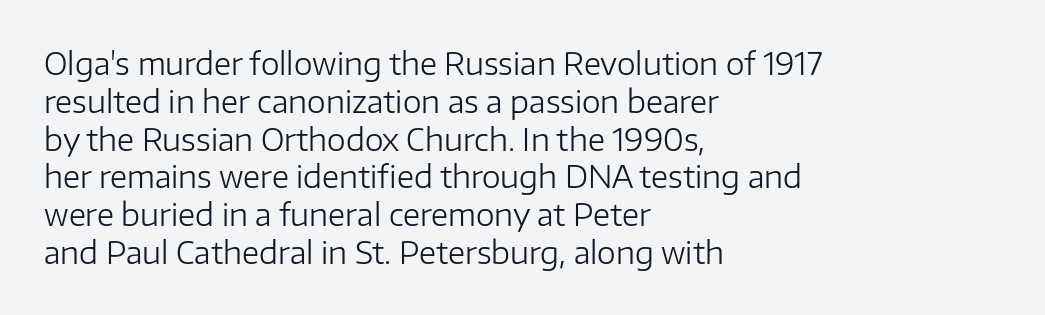
{"serif": "no", "italic": "no", "bold": "no", "weight": "regular", "width": "normal", "stroke_contrast": "low", "x_height": "medium", "monospaced": "no", "underline": "no", "align": "left", "line_spacing": "normal", "line_spacing_ratio": 1.26, "letter_spacing": "normal", "letter_spacing_em": 0.0, "glyph_px": 30}
